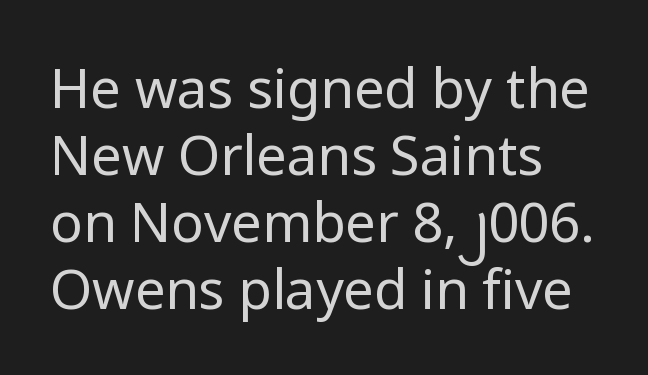
Q: Is the text bold? A: No.
Q: Is the text italic (slanted)? A: No, it is upright.
Q: Is the typeface a serif or a sans-serif typeface? A: Sans-serif.
Q: Is the text underlined? A: No.
Q: How is the paragraph aligned? A: Left-aligned.
Q: Is the spacing between letters normal or unusually wide? A: Normal.
Q: Width (condensed, normal, or wide)? A: Normal.
Q: Stroke contrast? A: Low.
Q: x-height? A: Medium.
Q: Monospaced? A: No.
